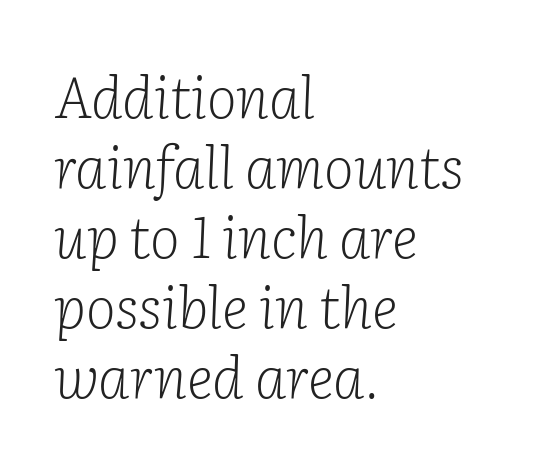
A typesetter would call this proportional, since set widths differ per character. Default kerning and tracking; the words read as compact shapes. Is the stroke heavy? The answer is a plain regular-or-lighter. Would a proofreader flag this as italicized? Yes.
